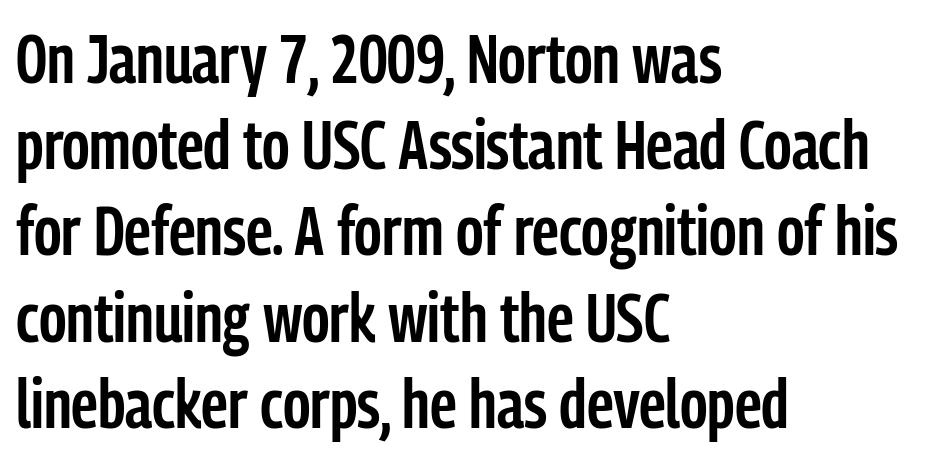
Emphasis by weight is partial: semibold. The glyphs in this specimen are sans serif. Italic: no, the glyphs are upright roman. Left-aligned paragraph, ragged on the right. The glyphs are unaccompanied by any horizontal stroke below them.
